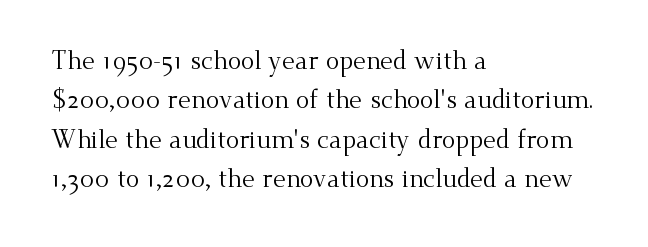
{"italic": "no", "bold": "no", "underline": "no", "align": "left", "line_spacing": "normal", "line_spacing_ratio": 1.58, "letter_spacing": "normal", "letter_spacing_em": 0.0, "glyph_px": 25}
